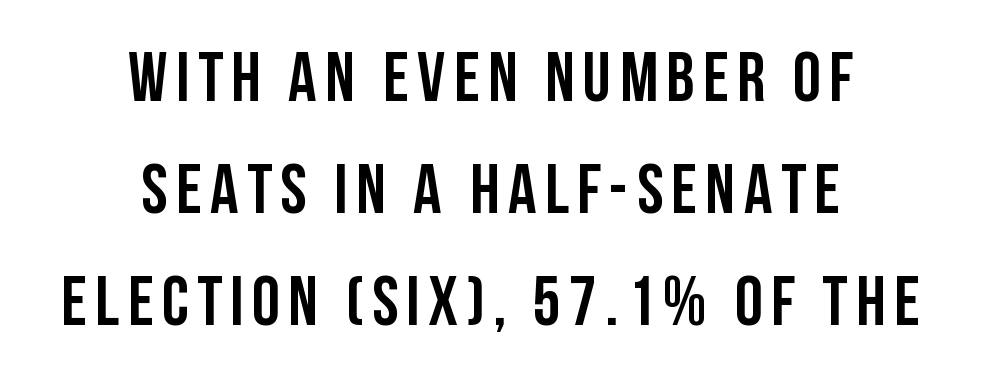
{"serif": "no", "italic": "no", "width": "condensed", "stroke_contrast": "low", "x_height": "large", "monospaced": "no", "underline": "no", "align": "center", "line_spacing": "normal", "line_spacing_ratio": 1.6, "glyph_px": 70}
